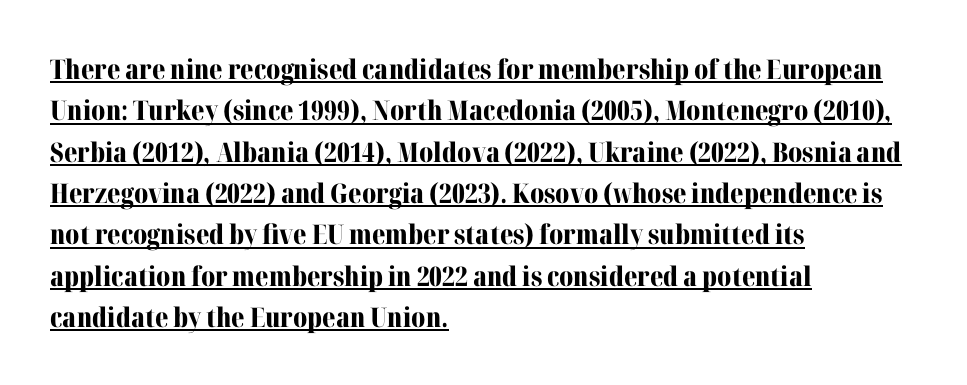
Q: Is the text bold? A: Yes.
Q: Is the text italic (slanted)? A: No, it is upright.
Q: Is the text underlined? A: Yes.
Q: How is the paragraph aligned? A: Left-aligned.
Q: Is the spacing between letters normal or unusually wide? A: Normal.
Q: Is the spacing between lines tight, normal or loose? A: Normal.
